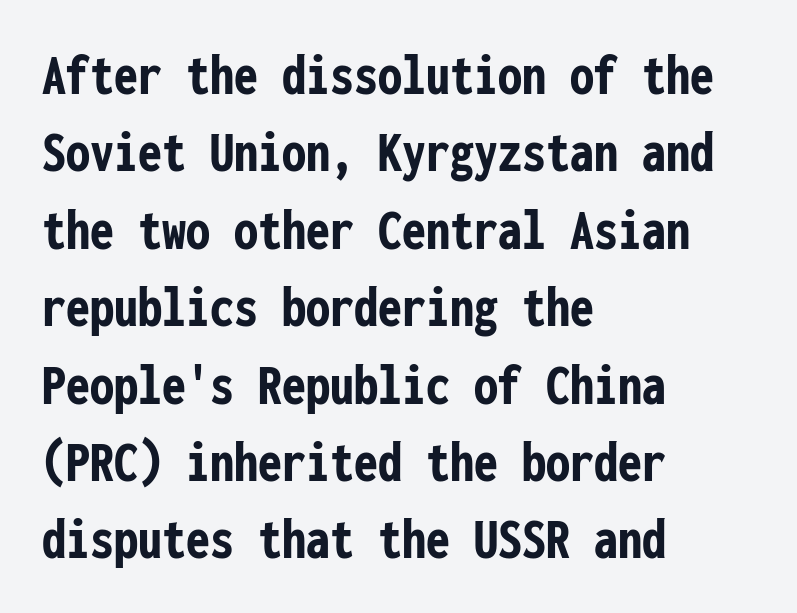
The image shows 60 px semibold, condensed sans-serif type, upright, monospaced; set left-aligned, normal line spacing (1.29x), normal letter spacing, not underlined; low stroke contrast and a medium x-height.
